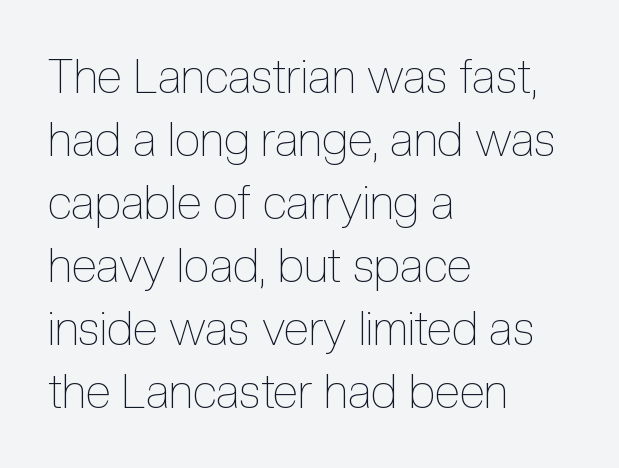
Just letters on the line, the space beneath them empty. Do the characters align in a grid? No, the font is proportional. No heavy texture on the line: the type isn't bold. Horizontal alignment here is leftward, the default for most running prose.
